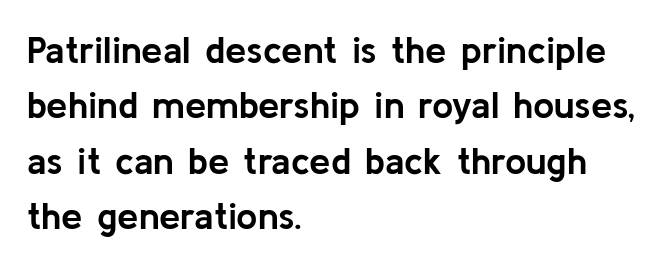
The image shows 38 px semibold sans-serif type, upright; set left-aligned, normal line spacing (1.46x), normal letter spacing, not underlined; low stroke contrast and a medium x-height.
